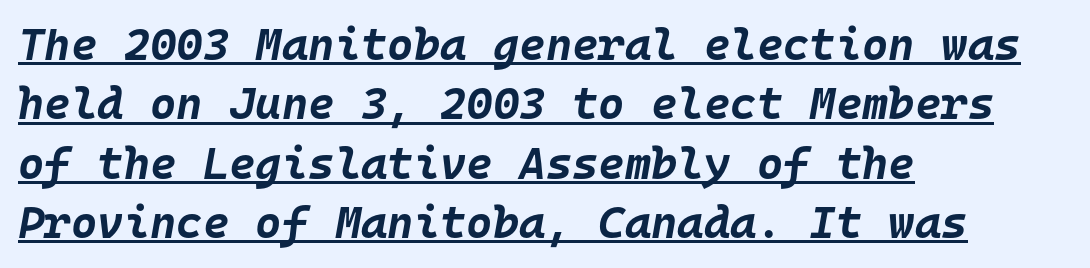
You could count columns in this text — the font is strictly monospaced. Does the lettering tilt? It does — this is italic. Line spacing here is normal. The rendering anchors every line to the left-hand side.
